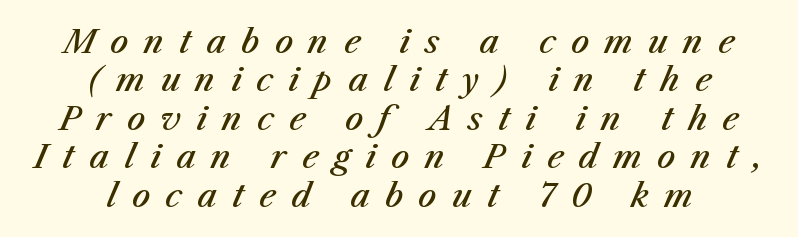
Q: Is the text bold? A: Semi-bold.
Q: Is the text italic (slanted)? A: Yes, it leans right by about 23 degrees.
Q: Is the text underlined? A: No.
Q: How is the paragraph aligned? A: Centered.
Q: Is the spacing between letters normal or unusually wide? A: Unusually wide.
Q: Width (condensed, normal, or wide)? A: Normal.
Q: Stroke contrast? A: Medium.
Q: x-height? A: Medium.
Q: Monospaced? A: No.
